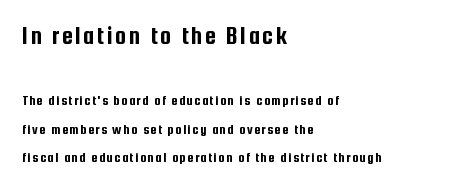
Q: Is the text italic (slanted)? A: No, it is upright.
Q: Is the text underlined? A: No.
Q: How is the paragraph aligned? A: Left-aligned.
Q: Is the spacing between lines tight, normal or loose? A: Loose.
Q: Which block of text is set in a larger size, the first (top) or the second (bottom)? A: The first (top) one.
